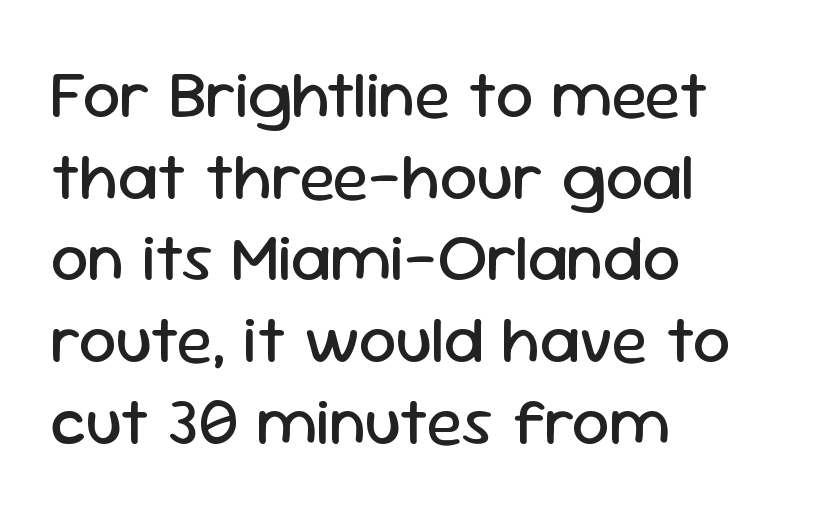
The setting favours the left margin, as ordinary paragraphs usually do. Ink coverage per letter is moderate at most. The type is set solid horizontally, with unmodified tracking. Character widths vary here, with narrow letters taking less room than wide ones. This sample uses an upright cut, with every glyph sitting square on the baseline. Decoration check: the copy has no underline.
